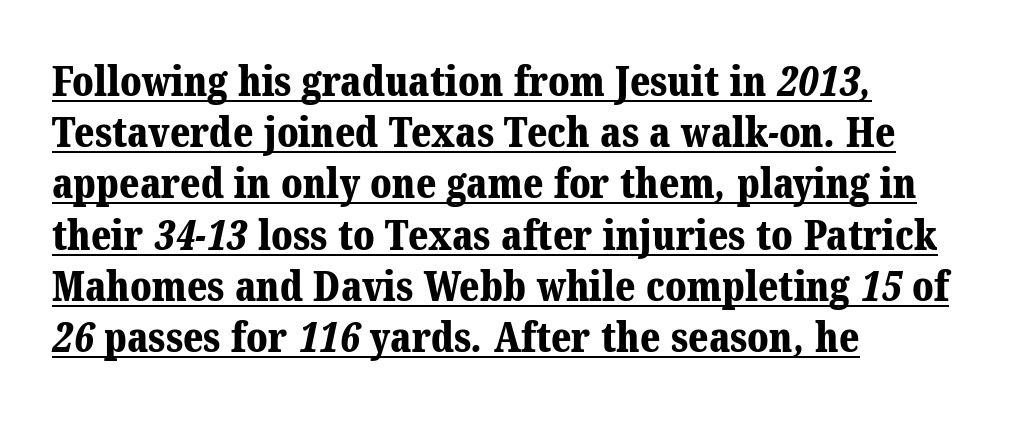
Q: Is the text bold? A: Yes.
Q: Is the typeface a serif or a sans-serif typeface? A: Serif.
Q: Is the text underlined? A: Yes.
Q: How is the paragraph aligned? A: Left-aligned.
Q: Is the spacing between letters normal or unusually wide? A: Normal.
Q: Is the spacing between lines tight, normal or loose? A: Normal.
Q: Width (condensed, normal, or wide)? A: Normal.
Q: Stroke contrast? A: Medium.
Q: x-height? A: Medium.
Q: Monospaced? A: No.
